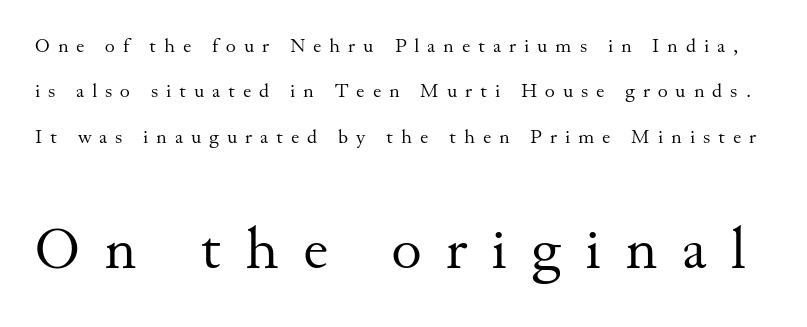
The passage shown is typed in a proportional face where columns would drift. Of the two passages, the one underneath uses the larger point size. No italicization has been applied; the sample stays upright. Has an underline been added? It has not.
